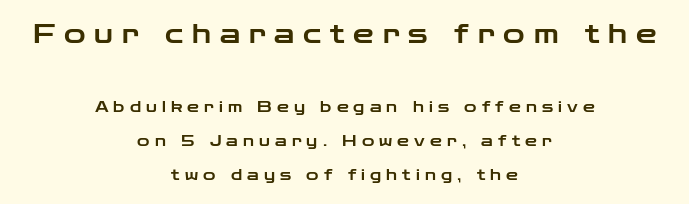
{"italic": "no", "underline": "no", "align": "center", "line_spacing": "loose", "line_spacing_ratio": 2.28, "letter_spacing": "wide", "letter_spacing_em": 0.34, "larger_block": "first", "size_ratio": 1.73, "glyph_px": 26}
